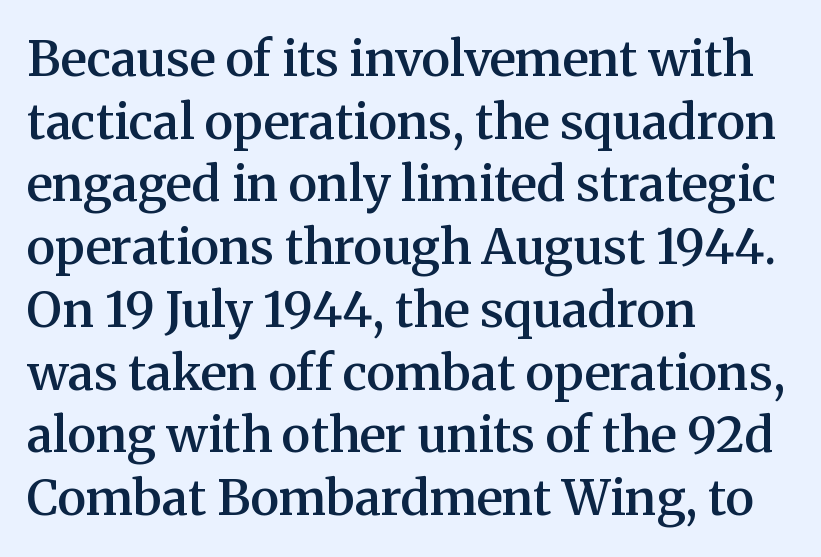
The image shows 49 px semibold serif type, upright; set left-aligned, normal line spacing (1.28x), normal letter spacing, not underlined; medium stroke contrast and a medium x-height.
